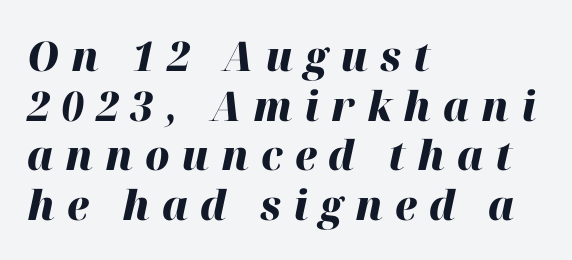
The image shows 41 px heavy type, italic (leaning right); set left-aligned, line spacing 1.21x, unusually wide letter spacing (+0.29 em), not underlined; high stroke contrast and a medium x-height.
